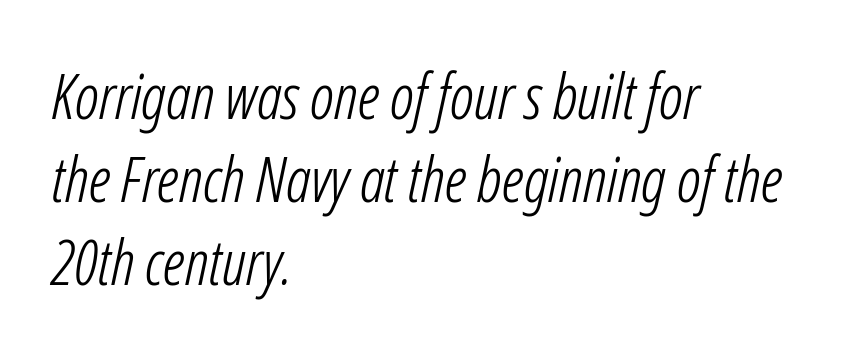
Q: Is the text bold? A: No.
Q: Is the text italic (slanted)? A: Yes, it leans right by about 12 degrees.
Q: Is the text underlined? A: No.
Q: How is the paragraph aligned? A: Left-aligned.
Q: Is the spacing between letters normal or unusually wide? A: Normal.
Q: Is the spacing between lines tight, normal or loose? A: Normal.
Q: Width (condensed, normal, or wide)? A: Condensed.
Q: Stroke contrast? A: Low.
Q: x-height? A: Medium.
Q: Monospaced? A: No.
